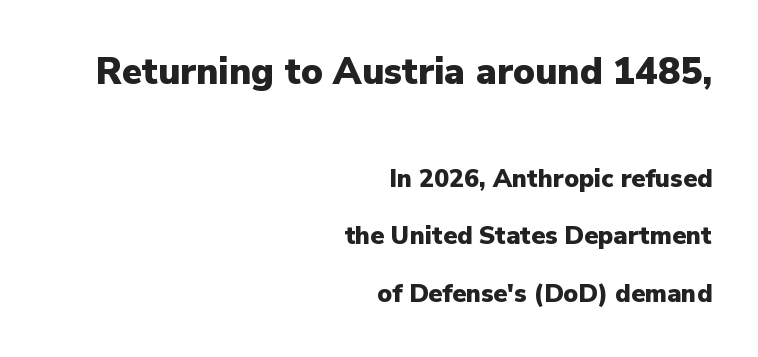
Compared with typical paragraphs, the rows here are farther apart. Heft: maximum for text — a bold. The horizontal fit of the characters is conventional and even. Typographically, this falls in the sans-serif category. The specimen omits any rule beneath the text block's lines. The face used here appears at its bigger size in the upper chunk.
